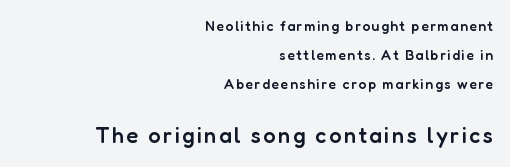
Q: Is the text bold? A: Semi-bold.
Q: Is the text italic (slanted)? A: No, it is upright.
Q: Is the text underlined? A: No.
Q: How is the paragraph aligned? A: Right-aligned.
Q: Is the spacing between lines tight, normal or loose? A: Loose.
Q: Which block of text is set in a larger size, the first (top) or the second (bottom)? A: The second (bottom) one.
